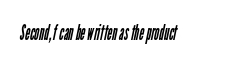
The image shows 21 px text type; set normal letter spacing, not underlined.
